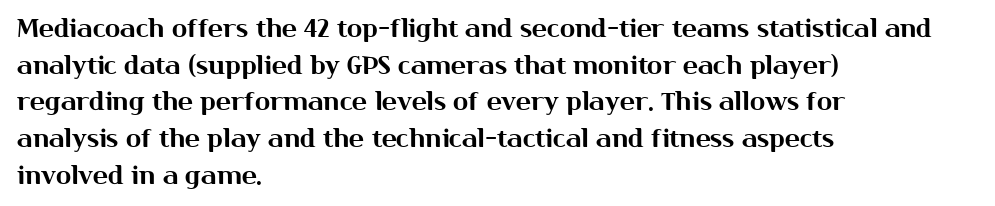
Q: Is the text italic (slanted)? A: No, it is upright.
Q: Is the text underlined? A: No.
Q: How is the paragraph aligned? A: Left-aligned.
Q: Is the spacing between letters normal or unusually wide? A: Normal.
Q: Is the spacing between lines tight, normal or loose? A: Normal.
